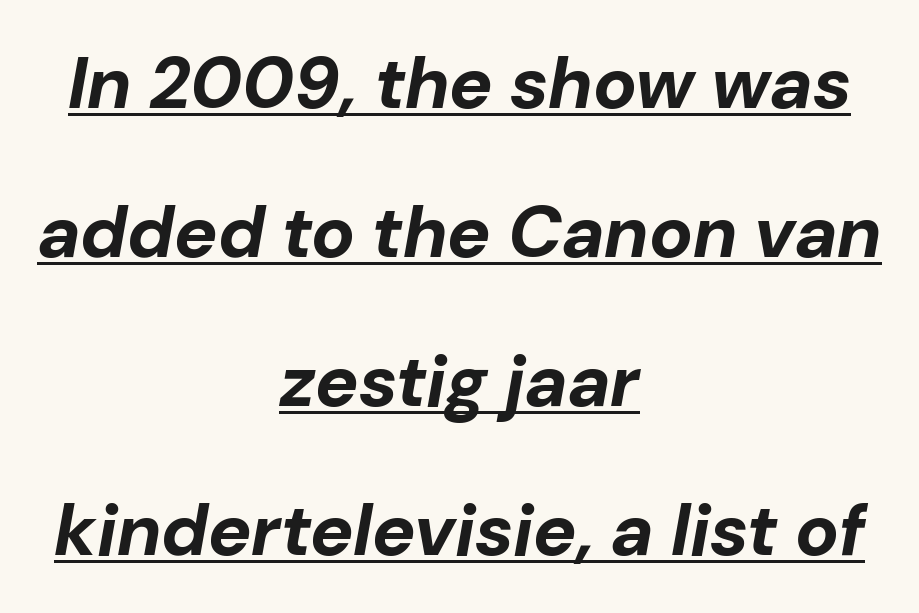
Underlining? Definitely there. The rendering applies a slant to the glyphs. The whitespace from short lines is split evenly between both sides. The rendering uses natural spacing where letterforms have individual widths.
